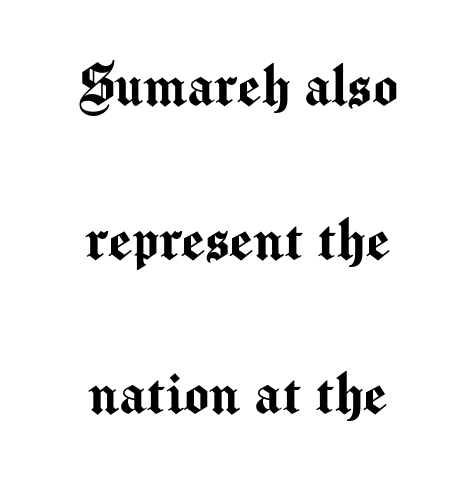
The image shows 67 px sans-serif type, upright; set centered, loose line spacing (2.3x), normal letter spacing, not underlined; medium stroke contrast and a medium x-height.
